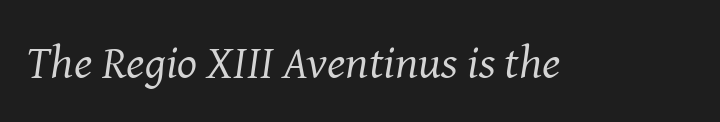
The image shows 47 px regular-weight serif type, italic (leaning right); set normal letter spacing, not underlined; medium stroke contrast and a medium x-height.
